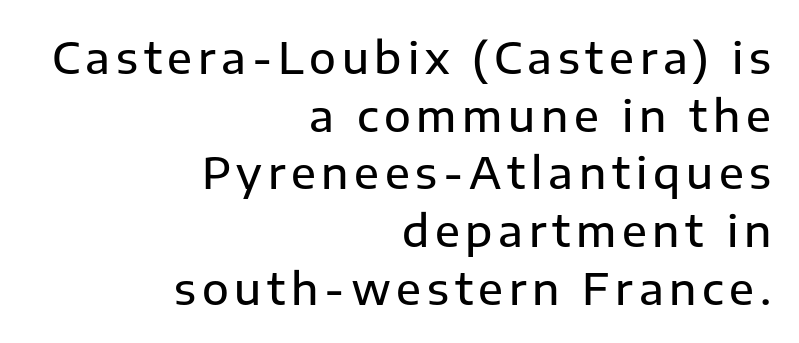
The image shows 44 px sans-serif type, upright; set right-aligned, normal line spacing (1.31x), not underlined; low stroke contrast and a medium x-height.
